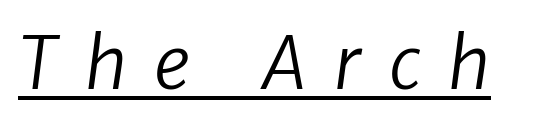
You can tell from the bare stems that sans-serif type was used. Unbolded letterforms with no extra heft. Character widths vary here, with narrow letters taking less room than wide ones. In terms of letterspacing, this is a distinctly airy, spread setting. You can see a thin bar hugging the bottom of the glyphs.
